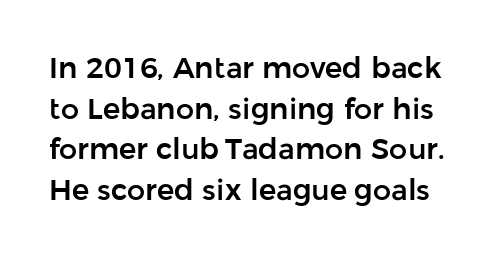
Normally led — the rows are evenly, conventionally spaced. Look at the tracking — it's just the regular setting, nothing added. Is this a fixed-width face? No — the glyphs have proportional, varying widths. The words here are not underlined. The characters display no serif detailing; their extremities are plain. Is there any slant? The stems are plumb.
